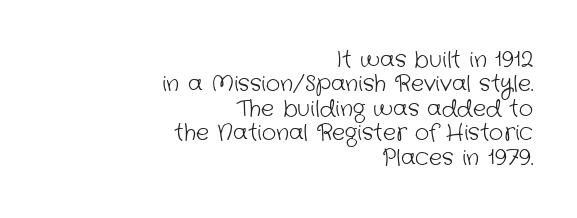
Decoration check: the copy has no underline. The rag falls on the left side of this text block. No extra tracking has been applied to these lines. The space between consecutive lines is stingy.
